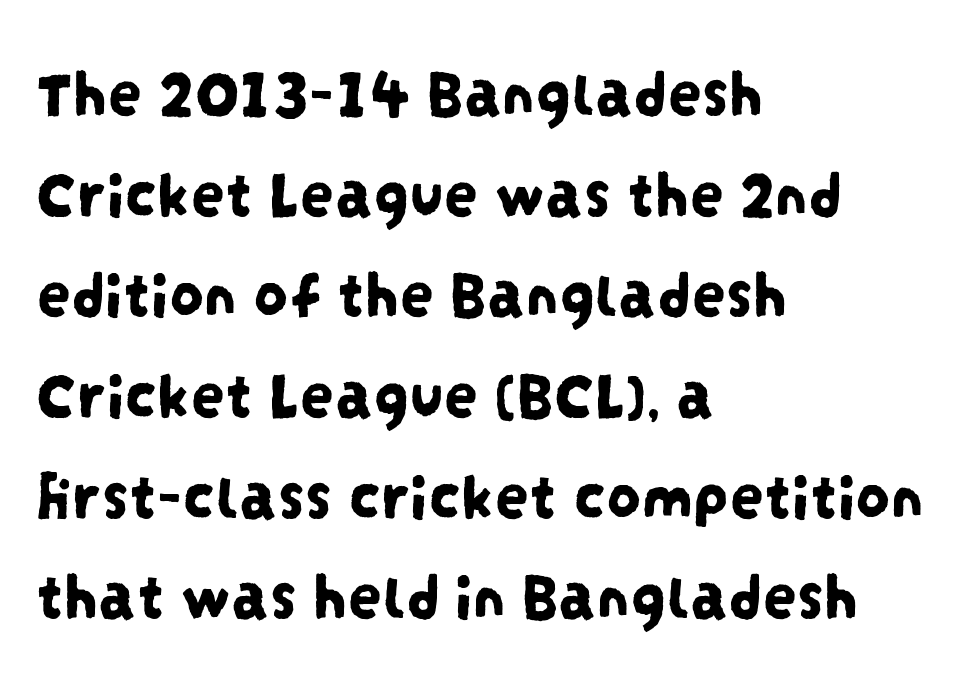
{"serif": "no", "width": "condensed", "stroke_contrast": "low", "x_height": "large", "monospaced": "no", "underline": "no", "align": "left", "line_spacing": "normal", "line_spacing_ratio": 1.48, "letter_spacing": "normal", "letter_spacing_em": 0.0, "glyph_px": 68}
